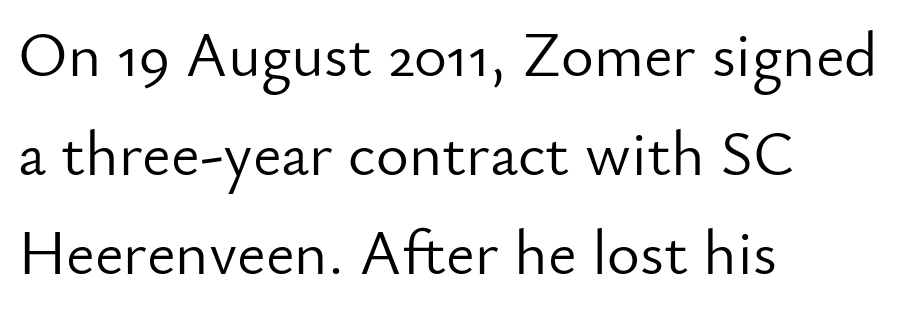
Is this a sans? Yes — the strokes have no serifs. The tracking reads as untouched default to a designer's eye. Letters rest on an invisible, unmarked baseline. No heavy texture on the line: the type isn't bold. Here the designer chose a conventional face with non-uniform glyph widths. Evenly set lines give the paragraph a standard silhouette.
